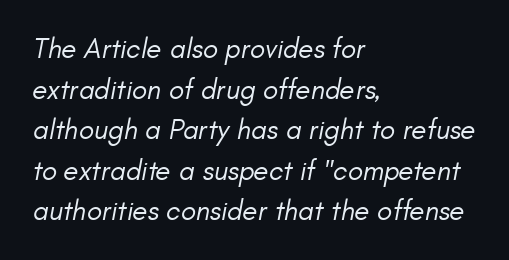
The rendering uses natural spacing where letterforms have individual widths. Layout note: lines flush left. The tracking reads as untouched default to a designer's eye. Observe the lean: these are italic letterforms.
